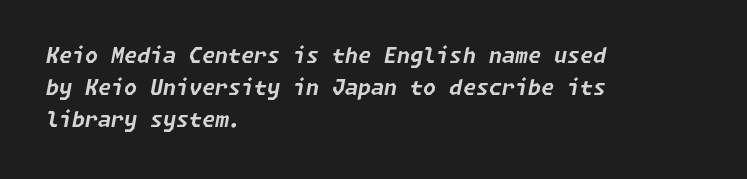
{"italic": "yes", "lean": "right", "slant_degrees": 11, "bold": "yes", "underline": "no", "align": "left", "line_spacing": "normal", "line_spacing_ratio": 1.53, "letter_spacing": "normal", "letter_spacing_em": 0.0, "glyph_px": 21}
